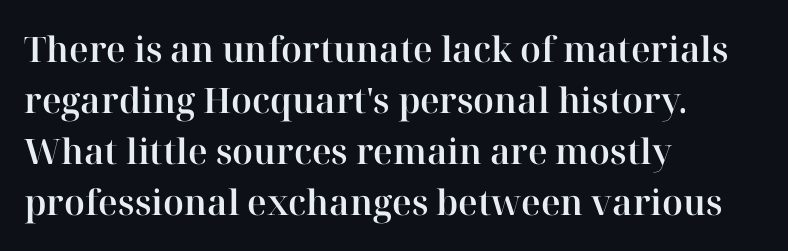
Q: Is the text italic (slanted)? A: No, it is upright.
Q: Is the typeface a serif or a sans-serif typeface? A: Serif.
Q: Is the text underlined? A: No.
Q: How is the paragraph aligned? A: Left-aligned.
Q: Is the spacing between letters normal or unusually wide? A: Normal.
Q: Is the spacing between lines tight, normal or loose? A: Normal.
Q: Width (condensed, normal, or wide)? A: Normal.
Q: Stroke contrast? A: High.
Q: x-height? A: Medium.
Q: Monospaced? A: No.
